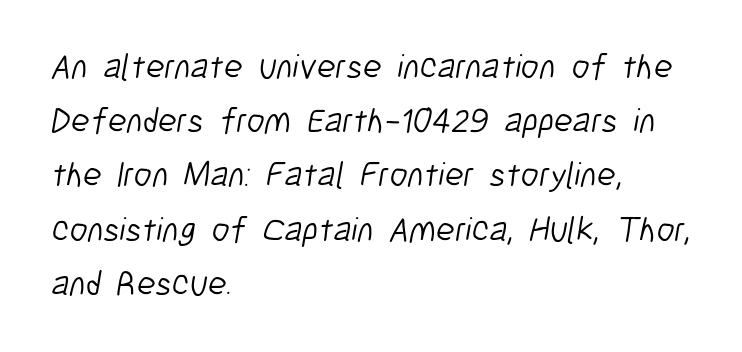
{"serif": "no", "bold": "no", "weight": "light", "width": "condensed", "stroke_contrast": "low", "x_height": "medium", "monospaced": "no", "underline": "no", "align": "left", "line_spacing": "normal", "line_spacing_ratio": 1.55, "letter_spacing": "normal", "letter_spacing_em": 0.0, "glyph_px": 35}
